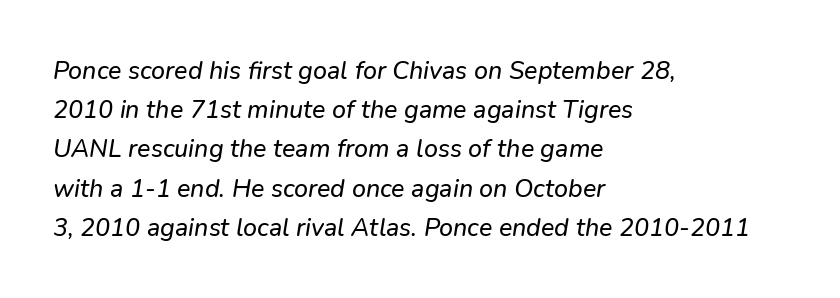
Q: Is the text italic (slanted)? A: Yes, it leans right by about 9 degrees.
Q: Is the text underlined? A: No.
Q: How is the paragraph aligned? A: Left-aligned.
Q: Is the spacing between letters normal or unusually wide? A: Normal.
Q: Is the spacing between lines tight, normal or loose? A: Normal.
